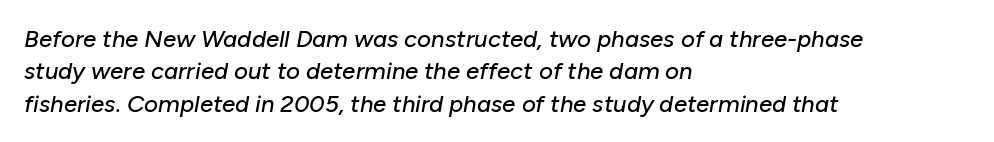
{"italic": "yes", "lean": "right", "slant_degrees": 10, "underline": "no", "align": "left", "line_spacing": "normal", "line_spacing_ratio": 1.35, "letter_spacing": "normal", "letter_spacing_em": 0.0, "glyph_px": 24}
